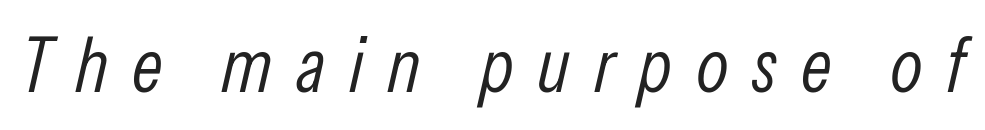
The image shows 76 px light, condensed type, italic (leaning right); set unusually wide letter spacing (+0.31 em), not underlined; low stroke contrast and a medium x-height.
